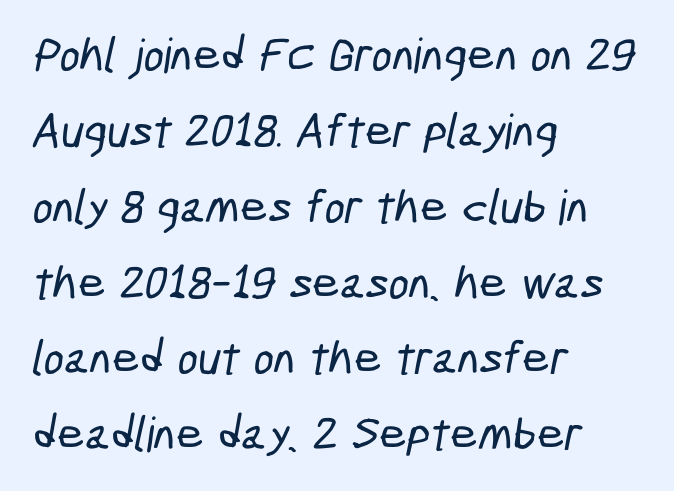
{"serif": "no", "width": "condensed", "stroke_contrast": "low", "x_height": "medium", "monospaced": "no", "underline": "no", "align": "left", "line_spacing": "normal", "line_spacing_ratio": 1.58, "letter_spacing": "normal", "letter_spacing_em": 0.0, "glyph_px": 48}
